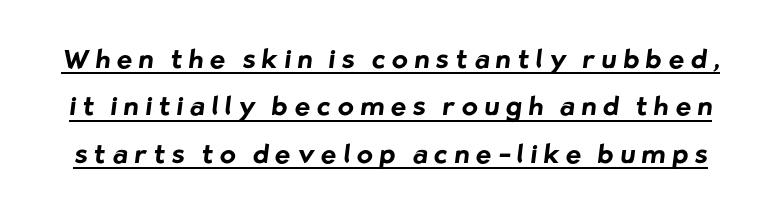
The image shows 26 px bold type; set line spacing 1.82x, unusually wide letter spacing (+0.26 em), underlined.
